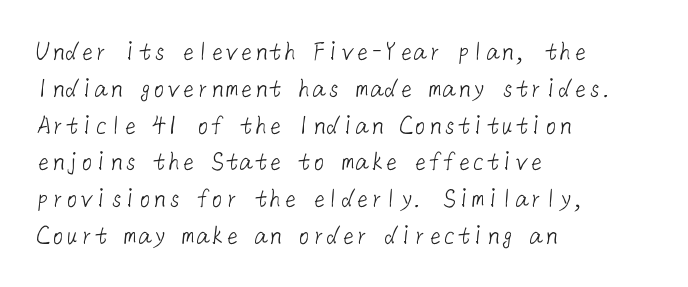
{"serif": "no", "bold": "no", "weight": "light", "width": "normal", "stroke_contrast": "low", "x_height": "medium", "underline": "no", "align": "left", "line_spacing": "normal", "line_spacing_ratio": 1.27, "letter_spacing": "normal", "letter_spacing_em": 0.0, "glyph_px": 29}
